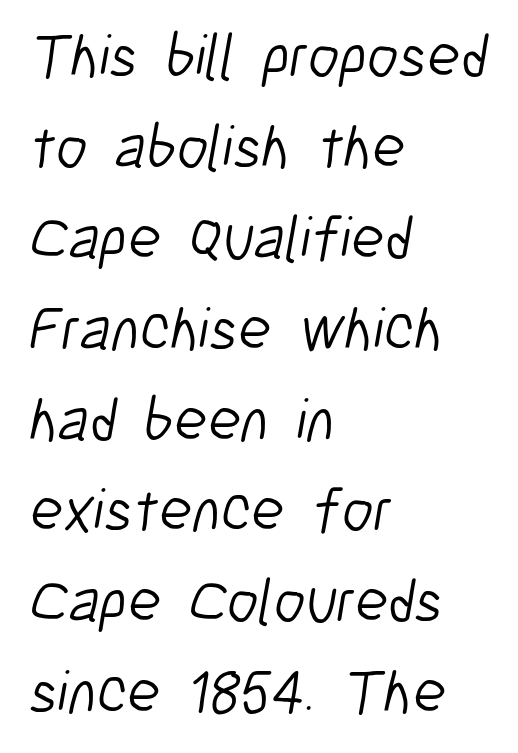
The image shows 61 px light, condensed sans-serif type; set left-aligned, normal line spacing (1.49x), normal letter spacing, not underlined; low stroke contrast and a medium x-height.
